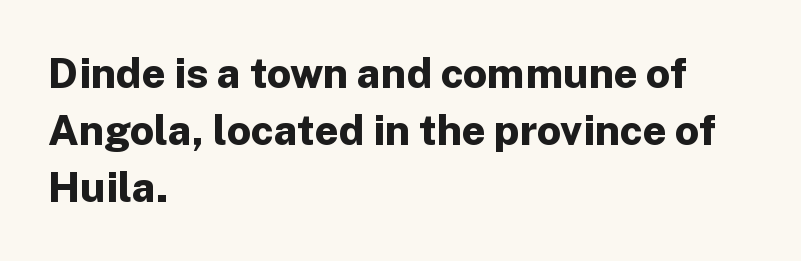
{"serif": "no", "italic": "no", "bold": "yes", "weight": "bold", "width": "normal", "stroke_contrast": "low", "x_height": "medium", "monospaced": "no", "underline": "no", "align": "left", "line_spacing": "normal", "line_spacing_ratio": 1.36, "letter_spacing": "normal", "letter_spacing_em": 0.0, "glyph_px": 42}
